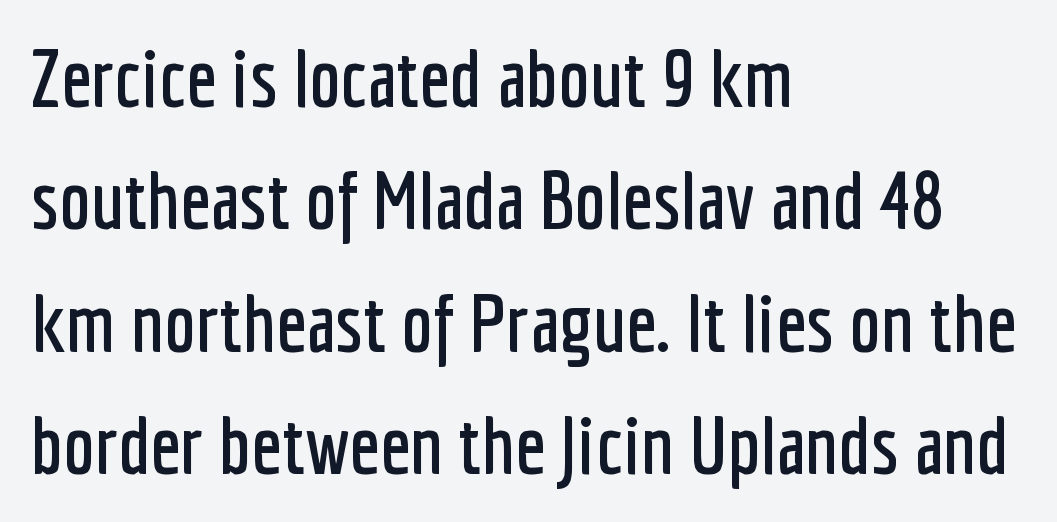
Q: Is the text italic (slanted)? A: No, it is upright.
Q: Is the typeface a serif or a sans-serif typeface? A: Sans-serif.
Q: Is the text underlined? A: No.
Q: How is the paragraph aligned? A: Left-aligned.
Q: Is the spacing between letters normal or unusually wide? A: Normal.
Q: Is the spacing between lines tight, normal or loose? A: Normal.
Q: Width (condensed, normal, or wide)? A: Condensed.
Q: Stroke contrast? A: Low.
Q: x-height? A: Medium.
Q: Monospaced? A: No.
